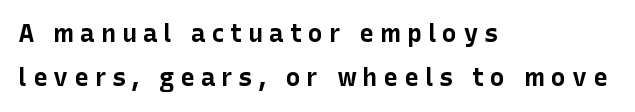
Pretty heavy lettering here — definitely bold. Rule under the text: the space is simply empty. Someone cranked the tracking dial way up on this one. These lines were composed using upright roman letters. This sample is left-justified, so line endings fall wherever the words run out.
